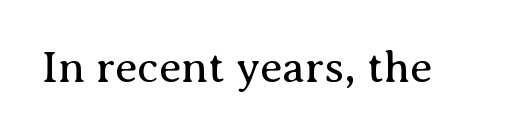
{"serif": "yes", "italic": "no", "bold": "no", "weight": "regular", "width": "normal", "stroke_contrast": "medium", "x_height": "medium", "monospaced": "no", "underline": "no", "letter_spacing": "normal", "letter_spacing_em": 0.0, "glyph_px": 45}
